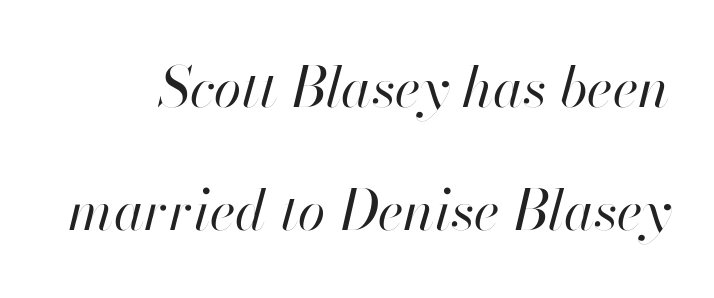
{"italic": "yes", "lean": "right", "slant_degrees": 13, "bold": "no", "weight": "regular", "width": "normal", "stroke_contrast": "high", "x_height": "small", "monospaced": "no", "underline": "no", "line_spacing": "loose", "line_spacing_ratio": 2.2, "letter_spacing": "normal", "letter_spacing_em": 0.0, "glyph_px": 56}
